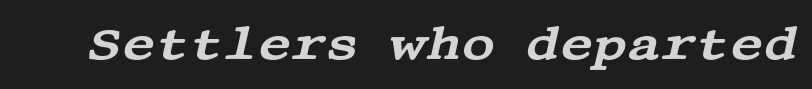
The image shows 46 px wide serif type, italic (leaning right); set normal letter spacing, not underlined; medium stroke contrast and a large x-height.
